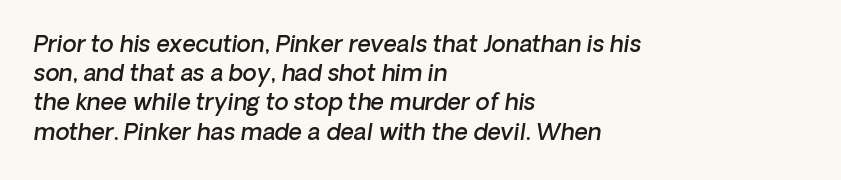
The image shows 23 px text type, italic (leaning right); set left-aligned, normal line spacing (1.27x), normal letter spacing, not underlined.
